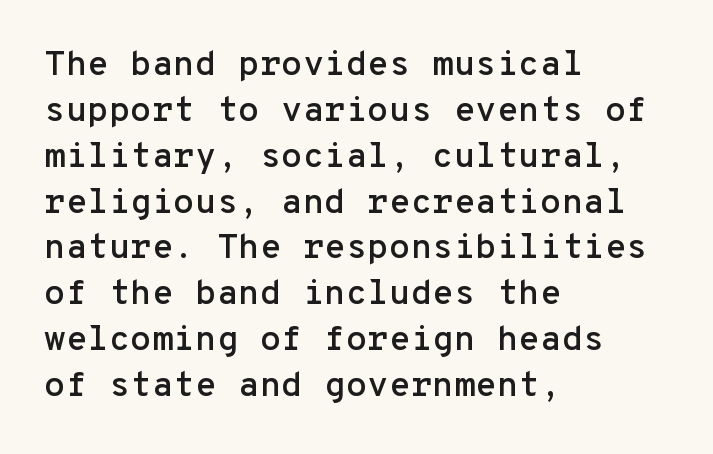
{"serif": "no", "italic": "no", "width": "normal", "stroke_contrast": "low", "x_height": "medium", "monospaced": "yes", "underline": "no", "align": "left", "line_spacing": "normal", "line_spacing_ratio": 1.31, "letter_spacing": "normal", "letter_spacing_em": 0.0, "glyph_px": 35}
